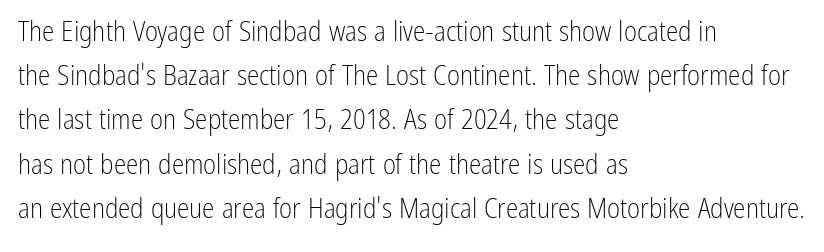
{"serif": "no", "italic": "no", "bold": "no", "weight": "light", "width": "condensed", "stroke_contrast": "low", "x_height": "medium", "monospaced": "no", "underline": "no", "align": "left", "line_spacing": "normal", "line_spacing_ratio": 1.58, "letter_spacing": "normal", "letter_spacing_em": 0.0, "glyph_px": 28}
